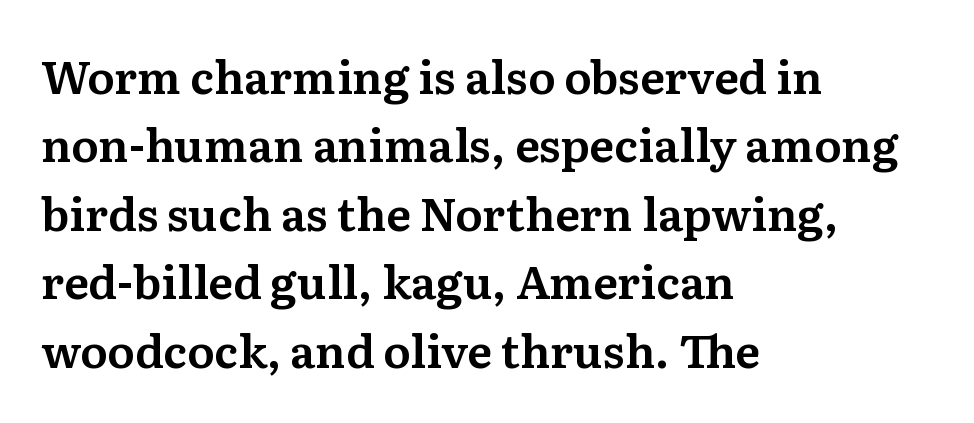
Q: Is the text italic (slanted)? A: No, it is upright.
Q: Is the typeface a serif or a sans-serif typeface? A: Serif.
Q: Is the text underlined? A: No.
Q: How is the paragraph aligned? A: Left-aligned.
Q: Is the spacing between letters normal or unusually wide? A: Normal.
Q: Is the spacing between lines tight, normal or loose? A: Normal.
Q: Width (condensed, normal, or wide)? A: Normal.
Q: Stroke contrast? A: Medium.
Q: x-height? A: Medium.
Q: Monospaced? A: No.
